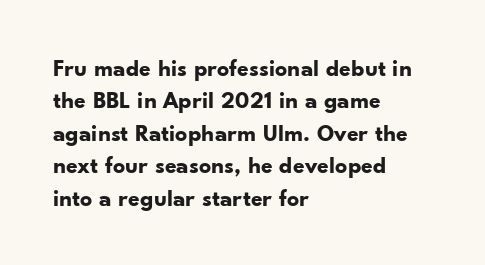
Whoever set this chose a conventional vertical rhythm. Emphasis by weight is at full strength: bold. The setting favours the left margin, as ordinary paragraphs usually do. Glance below the letters and you will spot only blank space. Rendered with straight, roman letterforms.
